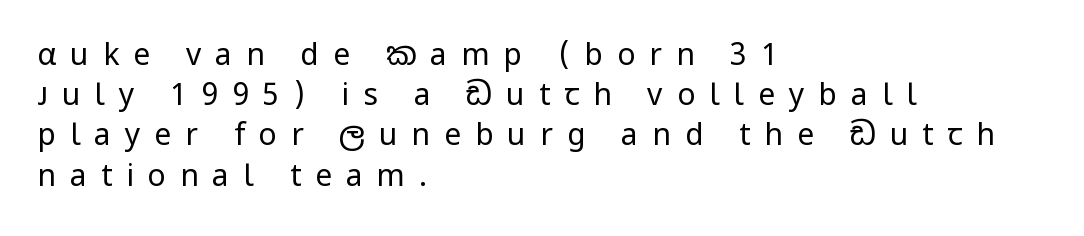
Q: Is the text bold? A: No.
Q: Is the text italic (slanted)? A: No, it is upright.
Q: Is the typeface a serif or a sans-serif typeface? A: Sans-serif.
Q: Is the text underlined? A: No.
Q: How is the paragraph aligned? A: Left-aligned.
Q: Is the spacing between letters normal or unusually wide? A: Unusually wide.
Q: Is the spacing between lines tight, normal or loose? A: Normal.
Q: Width (condensed, normal, or wide)? A: Normal.
Q: Stroke contrast? A: Low.
Q: x-height? A: Medium.
Q: Monospaced? A: No.
